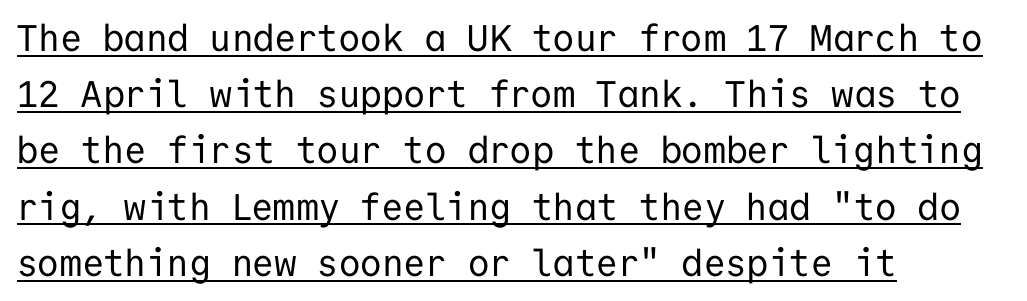
The image shows 37 px regular-weight sans-serif type, upright, monospaced; set left-aligned, normal line spacing (1.52x), normal letter spacing, underlined; low stroke contrast and a medium x-height.
